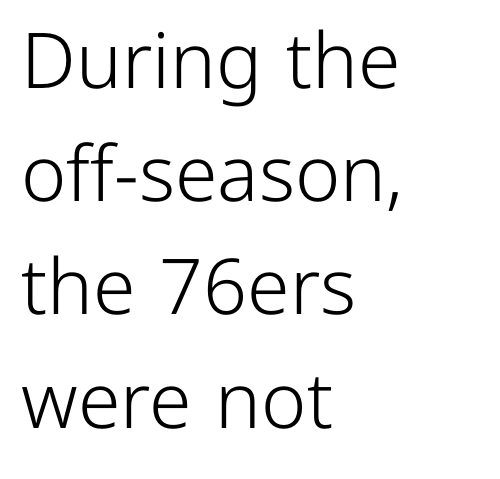
Q: Is the text bold? A: No.
Q: Is the text italic (slanted)? A: No, it is upright.
Q: Is the typeface a serif or a sans-serif typeface? A: Sans-serif.
Q: Is the text underlined? A: No.
Q: How is the paragraph aligned? A: Left-aligned.
Q: Is the spacing between letters normal or unusually wide? A: Normal.
Q: Is the spacing between lines tight, normal or loose? A: Normal.
Q: Width (condensed, normal, or wide)? A: Normal.
Q: Stroke contrast? A: Low.
Q: x-height? A: Medium.
Q: Monospaced? A: No.
